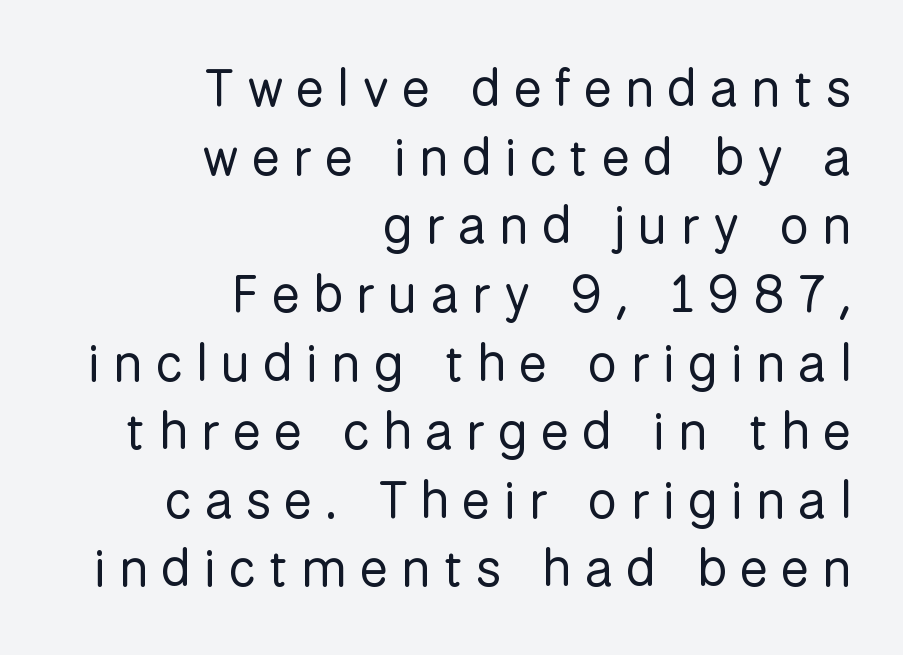
Q: Is the text bold? A: No.
Q: Is the text italic (slanted)? A: No, it is upright.
Q: Is the typeface a serif or a sans-serif typeface? A: Sans-serif.
Q: Is the text underlined? A: No.
Q: How is the paragraph aligned? A: Right-aligned.
Q: Is the spacing between letters normal or unusually wide? A: Unusually wide.
Q: Is the spacing between lines tight, normal or loose? A: Normal.
Q: Width (condensed, normal, or wide)? A: Normal.
Q: Stroke contrast? A: Low.
Q: x-height? A: Medium.
Q: Monospaced? A: No.
